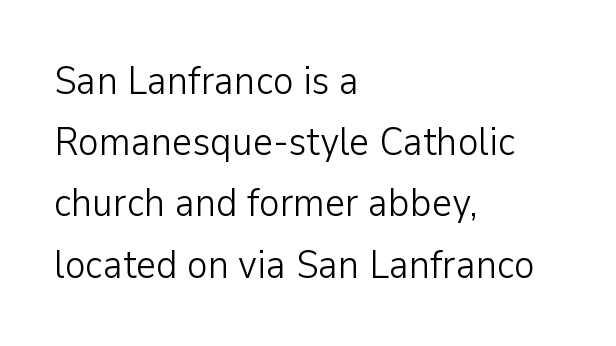
{"serif": "no", "italic": "no", "bold": "no", "weight": "light", "width": "normal", "stroke_contrast": "low", "x_height": "medium", "monospaced": "no", "underline": "no", "align": "left", "line_spacing": "normal", "line_spacing_ratio": 1.57, "letter_spacing": "normal", "letter_spacing_em": 0.0, "glyph_px": 39}
